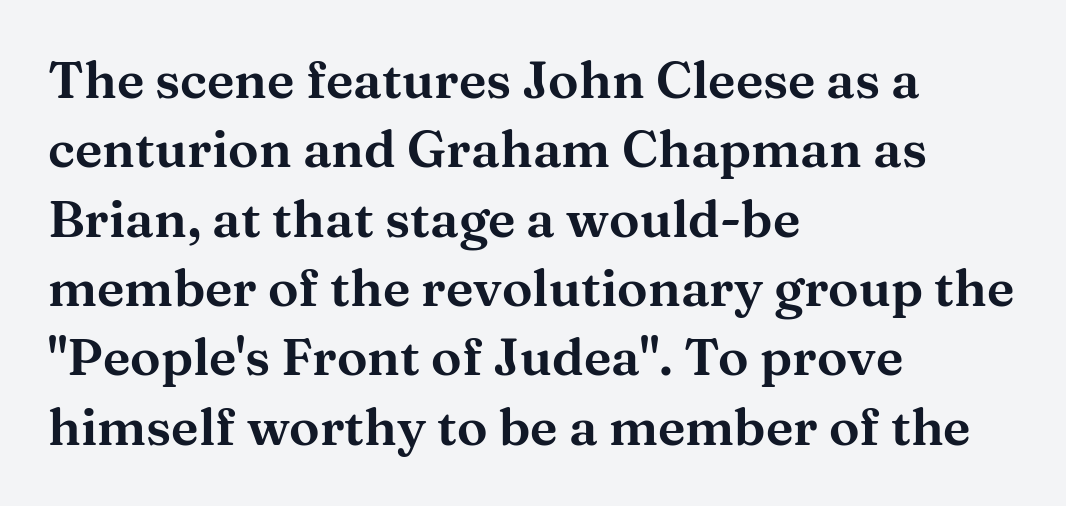
The image shows 51 px wide serif type, upright; set left-aligned, normal line spacing (1.36x), normal letter spacing, not underlined; medium stroke contrast and a medium x-height.
